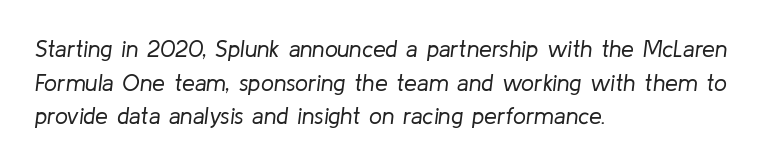
{"italic": "yes", "lean": "right", "slant_degrees": 8, "bold": "no", "underline": "no", "align": "left", "line_spacing": "normal", "line_spacing_ratio": 1.46, "letter_spacing": "normal", "letter_spacing_em": 0.0, "glyph_px": 23}
